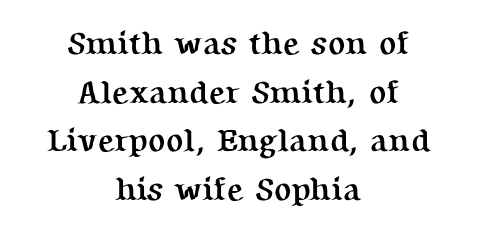
Q: Is the text bold? A: Yes.
Q: Is the text italic (slanted)? A: No, it is upright.
Q: Is the typeface a serif or a sans-serif typeface? A: Serif.
Q: Is the text underlined? A: No.
Q: How is the paragraph aligned? A: Centered.
Q: Is the spacing between letters normal or unusually wide? A: Normal.
Q: Is the spacing between lines tight, normal or loose? A: Normal.
Q: Width (condensed, normal, or wide)? A: Normal.
Q: Stroke contrast? A: Medium.
Q: x-height? A: Medium.
Q: Monospaced? A: No.
